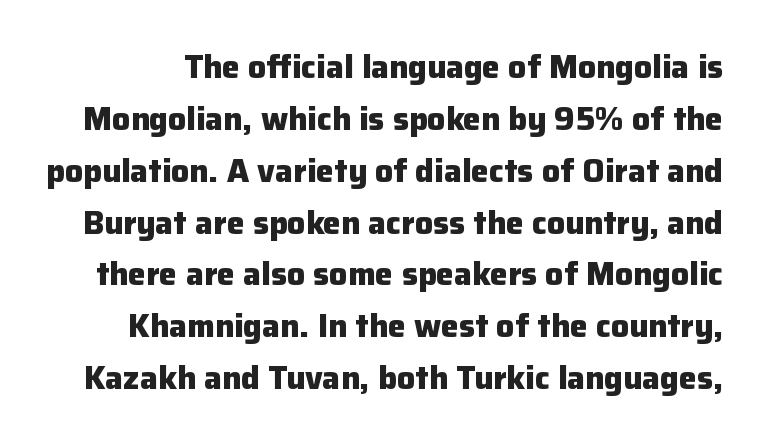
Q: Is the text bold? A: Yes.
Q: Is the text italic (slanted)? A: No, it is upright.
Q: Is the typeface a serif or a sans-serif typeface? A: Sans-serif.
Q: Is the text underlined? A: No.
Q: Is the spacing between letters normal or unusually wide? A: Normal.
Q: Is the spacing between lines tight, normal or loose? A: Normal.
Q: Width (condensed, normal, or wide)? A: Normal.
Q: Stroke contrast? A: Low.
Q: x-height? A: Medium.
Q: Monospaced? A: No.
